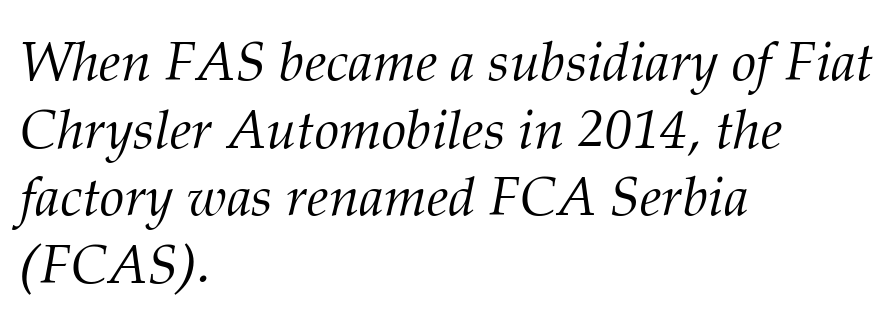
The image shows 55 px light serif type, italic (leaning right); set left-aligned, line spacing 1.23x, normal letter spacing, not underlined; medium stroke contrast and a medium x-height.
